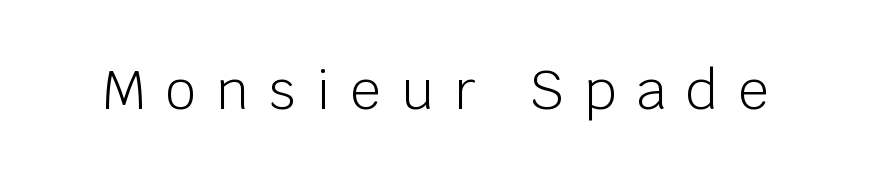
These lines are rendered in a variable-pitch font. On a weight scale, this lands at 450 or below. The type sits square on the baseline with zero lean. This is sans-serif lettering, the kind often seen on screens and signage. The zone under the glyphs is completely vacant. Someone cranked the tracking dial way up on this one.
